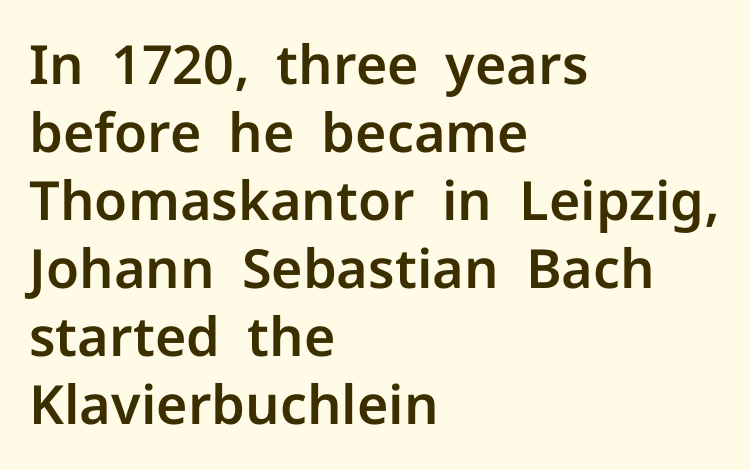
Reading down the column, the eye jumps a familiar distance to each next line. The letters stand straight up with perfectly vertical stems. Observe the ordinary spacing: letters are neighbours, not strangers. This sample has the flowing, uneven cadence of proportional lettering. Caption: multi-line text, flush left, ragged right.
